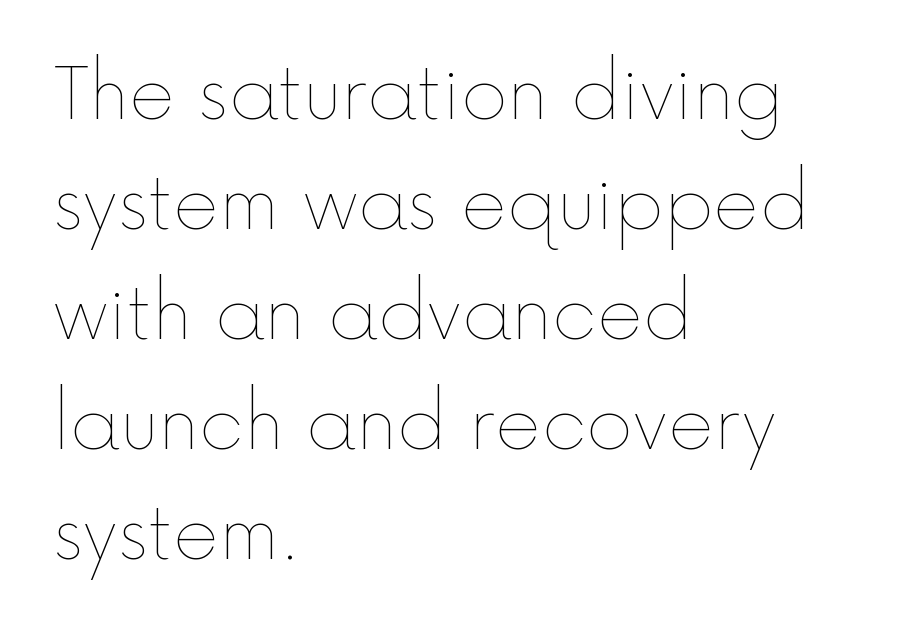
The image shows 71 px thin type, upright; set left-aligned, normal line spacing (1.55x), normal letter spacing, not underlined; a medium x-height.
